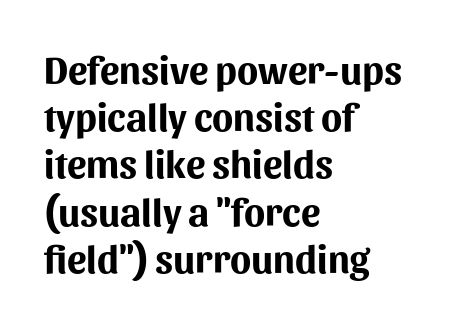
{"serif": "no", "italic": "no", "bold": "yes", "weight": "bold", "width": "normal", "stroke_contrast": "medium", "x_height": "medium", "monospaced": "no", "underline": "no", "align": "left", "line_spacing_ratio": 1.21, "letter_spacing": "normal", "letter_spacing_em": 0.0, "glyph_px": 39}
